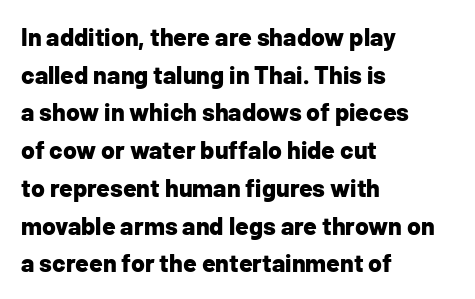
{"italic": "no", "bold": "yes", "underline": "no", "align": "left", "line_spacing": "normal", "line_spacing_ratio": 1.51, "letter_spacing": "normal", "letter_spacing_em": 0.0, "glyph_px": 25}
